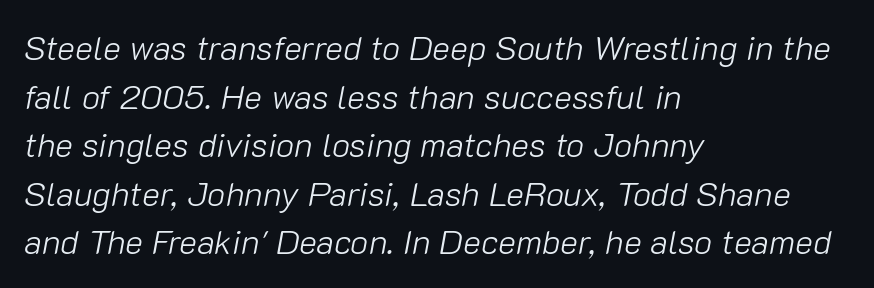
The image shows 34 px light type, italic (leaning right); set left-aligned, normal line spacing (1.43x), normal letter spacing, not underlined; low stroke contrast and a medium x-height.
